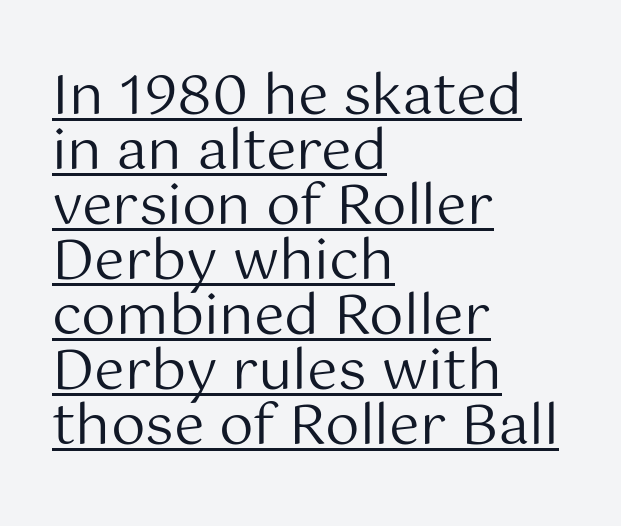
Do the letters lean? They stand straight. Emphasis is given by a line drawn under the lettering. Is the stroke heavy? The answer is a plain regular-or-lighter. Is this a sans? Yes — the strokes have no serifs. What's the leading like? Squeezed, with rows nearly overlapping.
